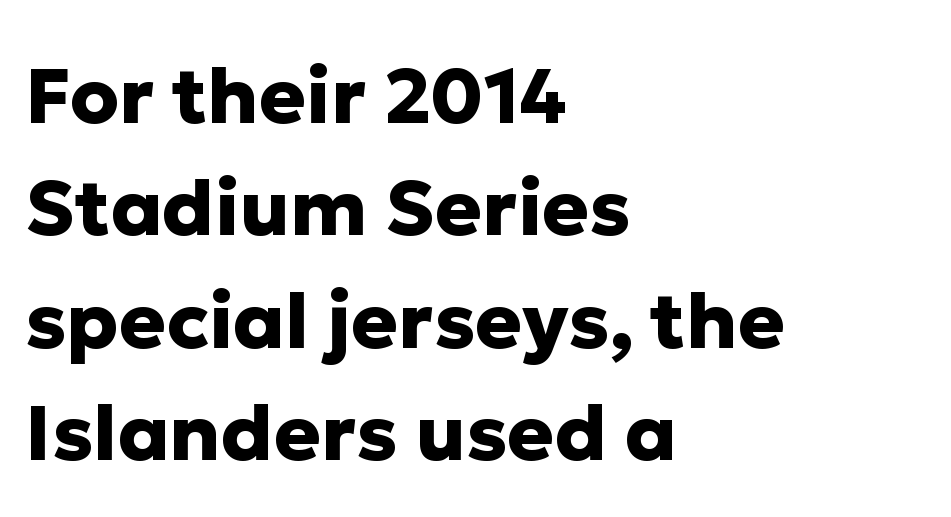
Q: Is the text bold? A: Yes.
Q: Is the text italic (slanted)? A: No, it is upright.
Q: Is the typeface a serif or a sans-serif typeface? A: Sans-serif.
Q: Is the text underlined? A: No.
Q: How is the paragraph aligned? A: Left-aligned.
Q: Is the spacing between letters normal or unusually wide? A: Normal.
Q: Is the spacing between lines tight, normal or loose? A: Normal.
Q: Width (condensed, normal, or wide)? A: Normal.
Q: Stroke contrast? A: Low.
Q: x-height? A: Medium.
Q: Monospaced? A: No.
